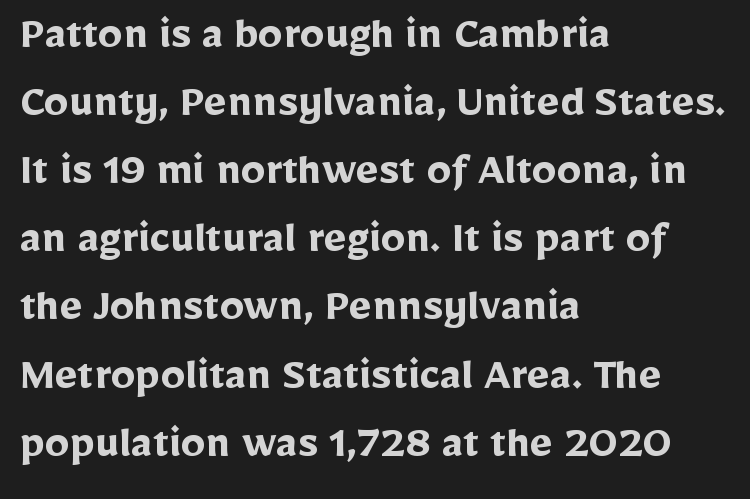
Q: Is the text bold? A: Yes.
Q: Is the text italic (slanted)? A: No, it is upright.
Q: Is the typeface a serif or a sans-serif typeface? A: Sans-serif.
Q: Is the text underlined? A: No.
Q: How is the paragraph aligned? A: Left-aligned.
Q: Is the spacing between letters normal or unusually wide? A: Normal.
Q: Is the spacing between lines tight, normal or loose? A: Normal.
Q: Width (condensed, normal, or wide)? A: Normal.
Q: Stroke contrast? A: Low.
Q: x-height? A: Medium.
Q: Monospaced? A: No.
